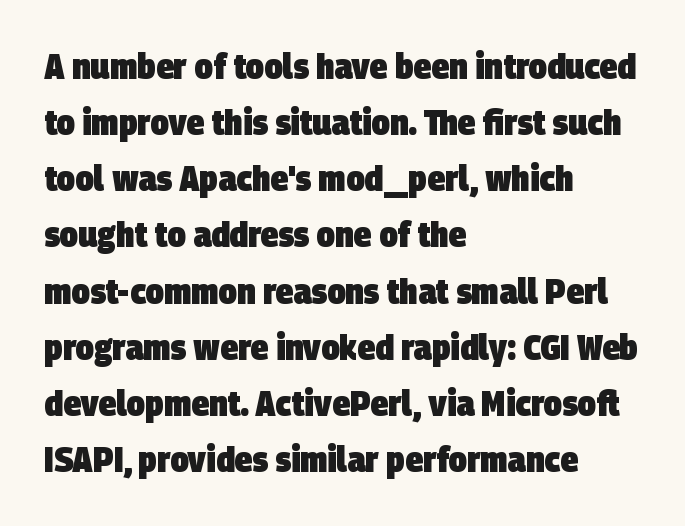
In terms of letterspacing, this is plain default setting. Does the leading feel generous? No, just average. To sum up the face: it is a sans, with no serifs. Spacing verdict: proportional, widths tailored to each character. Heavy-handed strokes throughout: this text is bold. The specimen omits any rule beneath the text block's lines.
